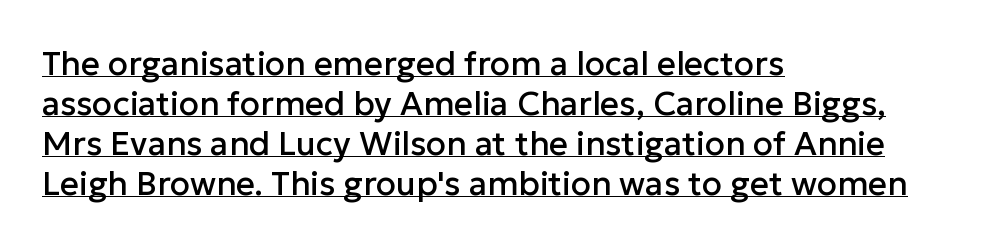
The image shows 33 px sans-serif type, upright; set left-aligned, line spacing 1.21x, normal letter spacing, underlined; low stroke contrast and a medium x-height.
